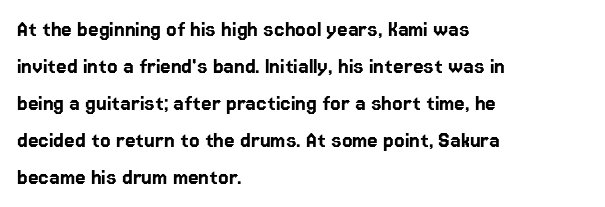
{"italic": "no", "underline": "no", "align": "left", "line_spacing": "normal", "line_spacing_ratio": 1.54, "letter_spacing": "normal", "letter_spacing_em": 0.0, "glyph_px": 24}
